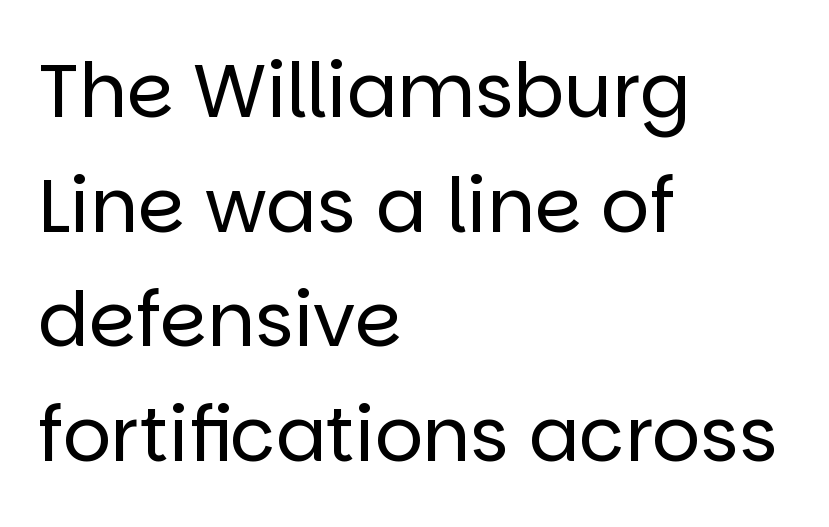
No extra tracking has been applied to these lines. Counters stay open thanks to moderate or lighter strokes. Is there much room between lines? A standard amount, neither cramped nor airy. You can tell from the bare stems that sans-serif type was used.
